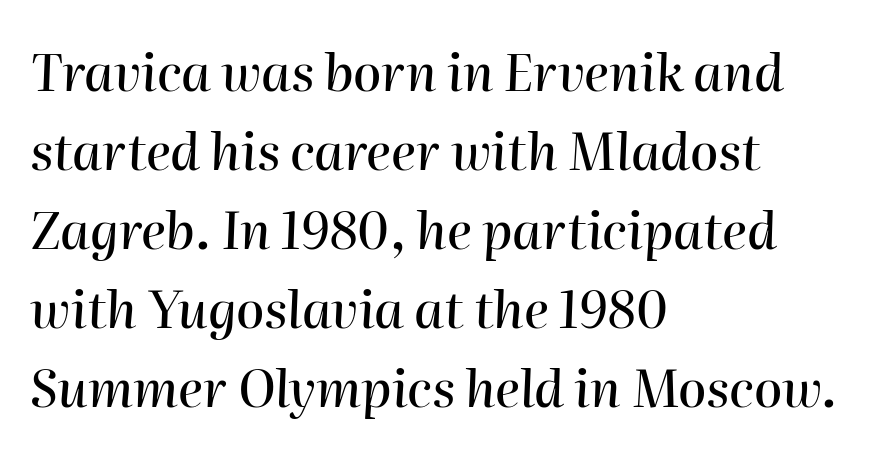
The image shows 51 px text type, italic (leaning right); set left-aligned, normal line spacing (1.55x), normal letter spacing, not underlined; high stroke contrast and a medium x-height.
